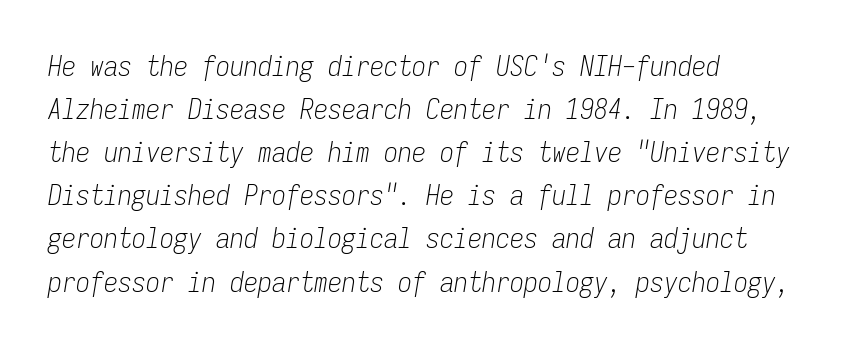
Rendered with sloped, italic letterforms. Observe the ordinary spacing: letters are neighbours, not strangers. The typeface has the unassuming heft of standard copy or less. Monospaced: the letters line up in strict vertical columns. A typesetter would call this leading conventional body-copy spacing. Each row of text sits above clean, open space.
